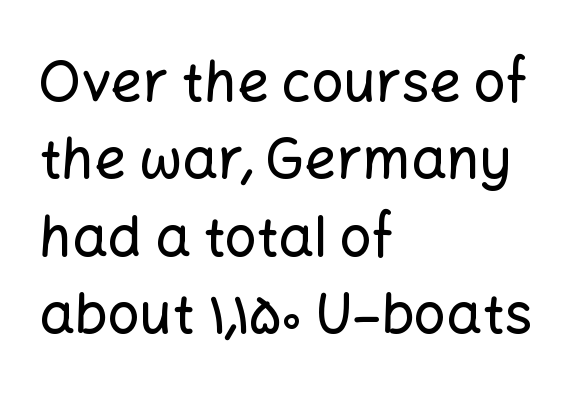
Q: Is the text italic (slanted)? A: No, it is upright.
Q: Is the typeface a serif or a sans-serif typeface? A: Sans-serif.
Q: Is the text underlined? A: No.
Q: How is the paragraph aligned? A: Left-aligned.
Q: Is the spacing between letters normal or unusually wide? A: Normal.
Q: Is the spacing between lines tight, normal or loose? A: Normal.
Q: Width (condensed, normal, or wide)? A: Normal.
Q: Stroke contrast? A: Low.
Q: x-height? A: Medium.
Q: Monospaced? A: No.
